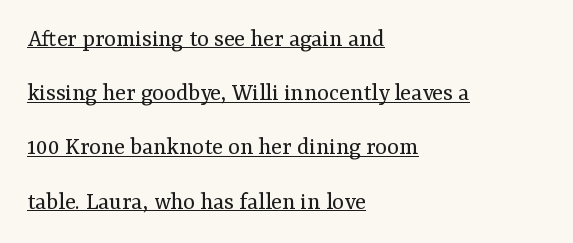
No italicization has been applied; the sample stays upright. The paragraph shown leans on its left margin. Caption: face not bold, strokes unweighted. Beneath each row of characters lies a ruled line. Letter spacing: default. Successive baselines arrive slowly, with a big drop between each.
